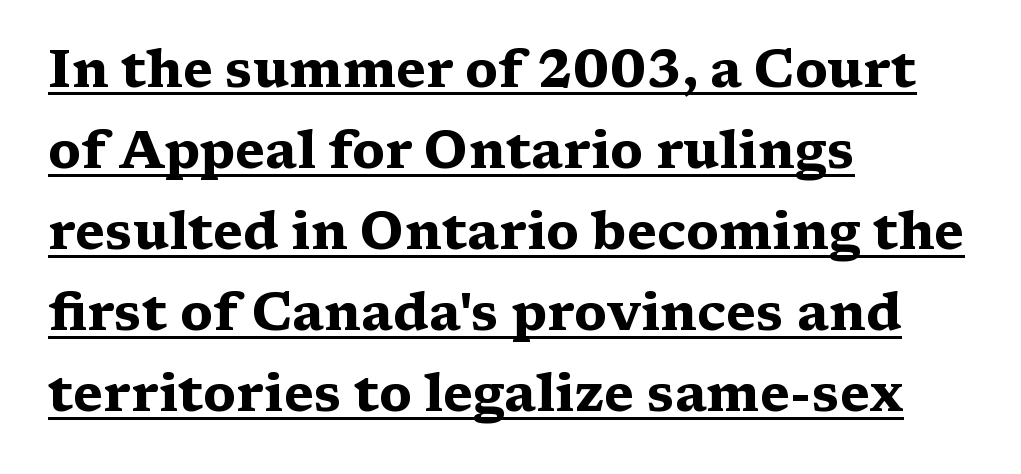
The image shows 52 px heavy, wide serif type, upright; set left-aligned, normal line spacing (1.56x), normal letter spacing, underlined; medium stroke contrast and a medium x-height.
